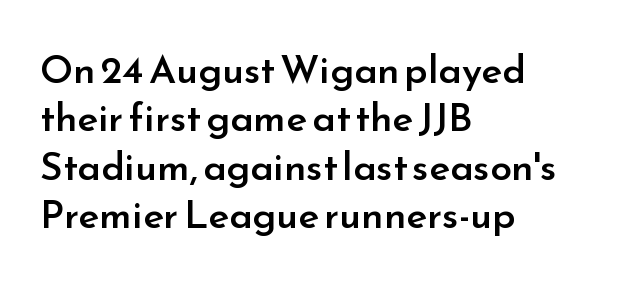
What kind of face is this? One without serifs — a sans. Any mark beneath the type? The region is blank. The lettering stays uniformly vertical, giving the passage a roman look. The face used here is proportionally spaced, like ordinary book or web type. Visually the block forms a straight wall on the left and a jagged coastline on the right. The passage shown has conventional tracking throughout.
